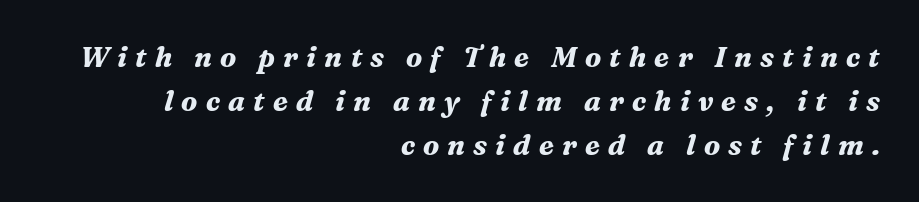
Honestly, the row spacing looks completely unremarkable. Honestly, there is no underline to notice here at all. Students, this is bold: see how much ink each stroke carries. Varying glyph widths throughout — classic text-font behaviour. This is oblique type, the kind used for emphasis or titles.
